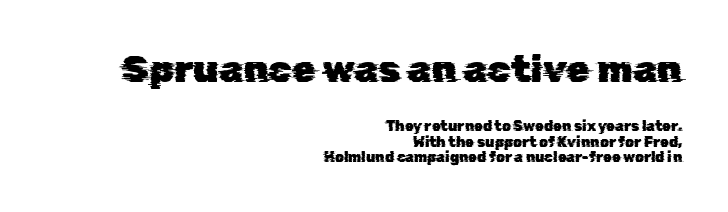
Q: Is the typeface a serif or a sans-serif typeface? A: Sans-serif.
Q: Is the text underlined? A: No.
Q: How is the paragraph aligned? A: Right-aligned.
Q: Is the spacing between letters normal or unusually wide? A: Normal.
Q: Is the spacing between lines tight, normal or loose? A: Tight.
Q: Which block of text is set in a larger size, the first (top) or the second (bottom)? A: The first (top) one.
Q: Width (condensed, normal, or wide)? A: Normal.
Q: Stroke contrast? A: Low.
Q: x-height? A: Medium.
Q: Monospaced? A: No.
